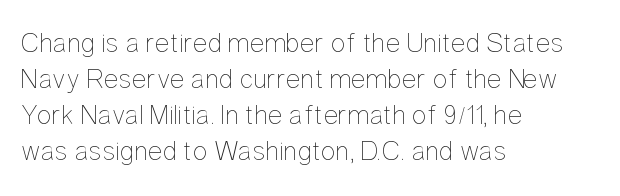
The image shows 28 px thin, condensed type, upright; set left-aligned, normal line spacing (1.29x), normal letter spacing, not underlined; low stroke contrast and a medium x-height.
